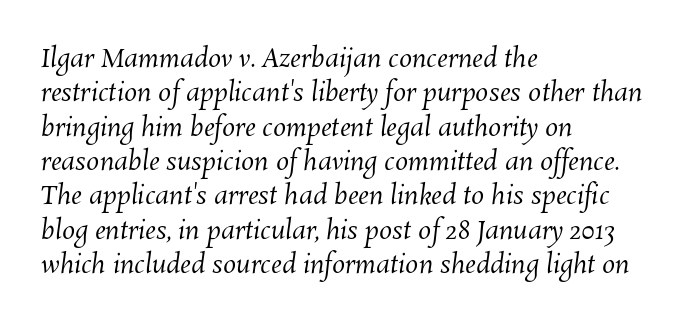
{"bold": "no", "underline": "no", "align": "left", "line_spacing": "normal", "line_spacing_ratio": 1.32, "letter_spacing": "normal", "letter_spacing_em": 0.0, "glyph_px": 26}
